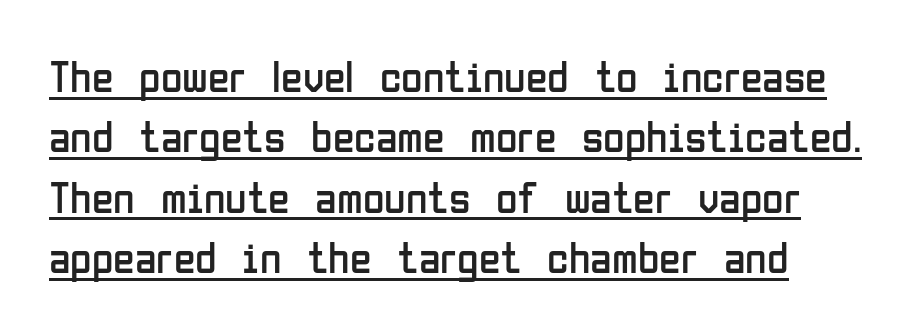
The image shows 44 px regular-weight, condensed sans-serif type, upright; set normal line spacing (1.37x), normal letter spacing, underlined; low stroke contrast and a medium x-height.
